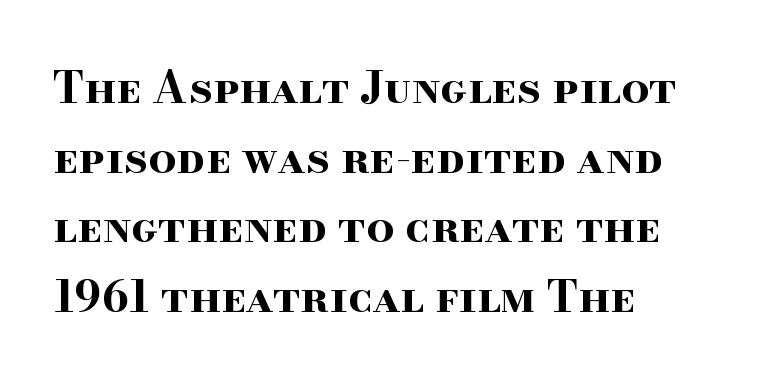
{"serif": "yes", "italic": "no", "bold": "yes", "weight": "bold", "width": "wide", "stroke_contrast": "high", "x_height": "small", "monospaced": "no", "underline": "no", "align": "left", "line_spacing": "normal", "line_spacing_ratio": 1.58, "letter_spacing": "normal", "letter_spacing_em": 0.0, "glyph_px": 44}
